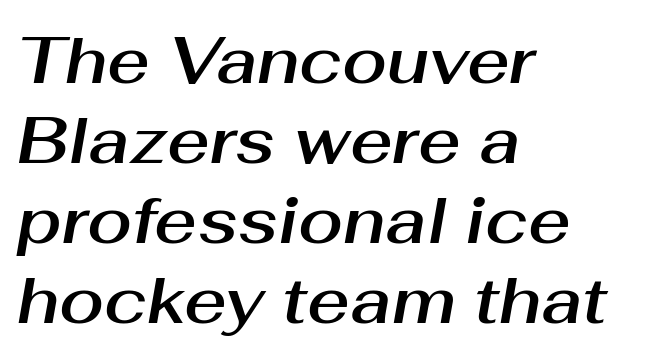
Is the type slanted? Yes — the strokes lean at a clear angle. Look at the tracking — it's just the regular setting, nothing added. Do the characters align in a grid? No, the font is proportional. Line beginnings align vertically; line endings do not. Underline: absent.
